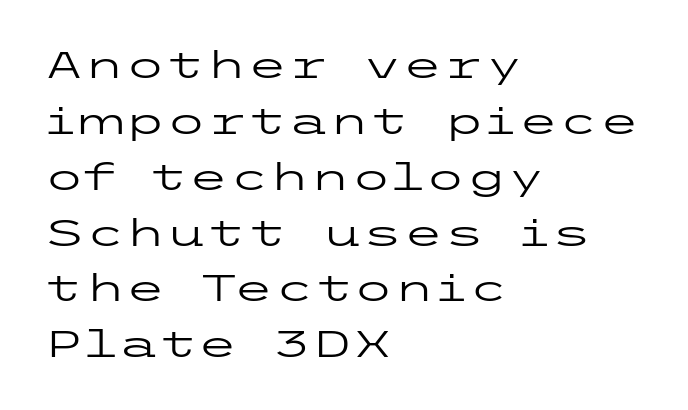
Is the block centered? No — it sits flush against the left margin. The line texture is even and compact thanks to regular tracking. Font category for this specimen: sans-serif. The strip under each line holds only bare page. Is there any slant? The stems are plumb. Is this a heavy cut? Hardly; it is regular or lighter.
